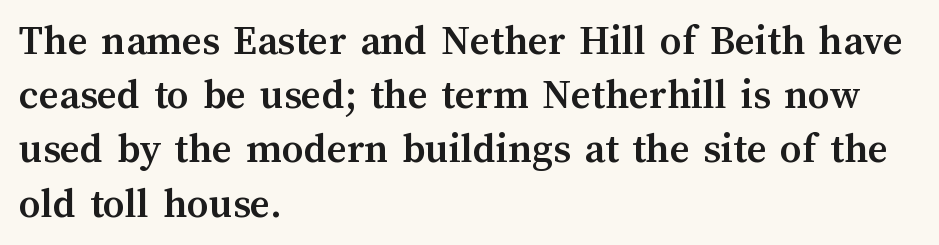
Q: Is the text bold? A: Yes.
Q: Is the text italic (slanted)? A: No, it is upright.
Q: Is the text underlined? A: No.
Q: How is the paragraph aligned? A: Left-aligned.
Q: Is the spacing between letters normal or unusually wide? A: Normal.
Q: Is the spacing between lines tight, normal or loose? A: Normal.
Q: Width (condensed, normal, or wide)? A: Normal.
Q: Stroke contrast? A: Medium.
Q: x-height? A: Medium.
Q: Monospaced? A: No.
